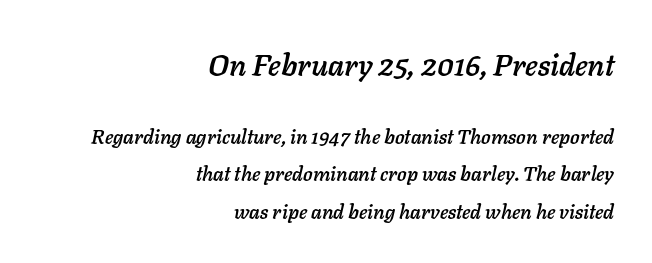
{"italic": "yes", "lean": "right", "slant_degrees": 11, "width": "normal", "stroke_contrast": "low", "x_height": "medium", "monospaced": "no", "underline": "no", "align": "right", "line_spacing_ratio": 1.87, "letter_spacing": "normal", "letter_spacing_em": 0.0, "larger_block": "first", "size_ratio": 1.5, "glyph_px": 30}
